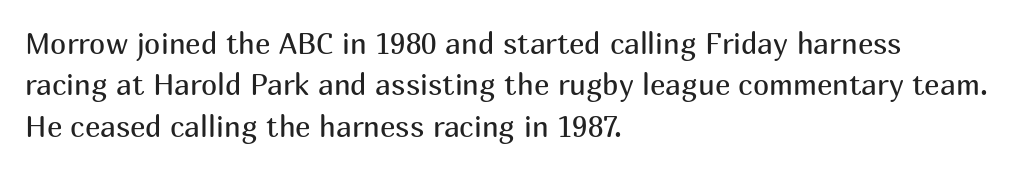
The lettering holds an erect, upright posture throughout. This sample keeps an unexceptional amount of space between lines. Nothing heavy about these letters — not bold at all. This rendering employs a face without finishing strokes, i.e., a sans-serif. Layout note: lines flush left.
